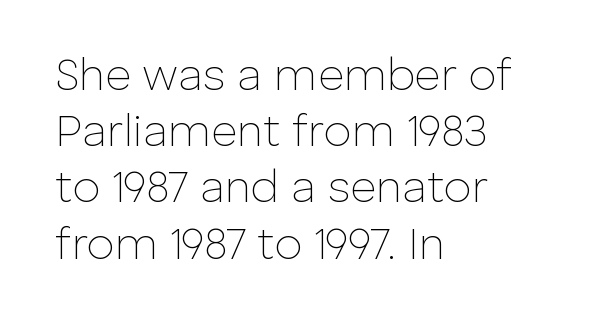
Q: Is the text bold? A: No.
Q: Is the text italic (slanted)? A: No, it is upright.
Q: Is the typeface a serif or a sans-serif typeface? A: Sans-serif.
Q: Is the text underlined? A: No.
Q: How is the paragraph aligned? A: Left-aligned.
Q: Is the spacing between letters normal or unusually wide? A: Normal.
Q: Is the spacing between lines tight, normal or loose? A: Normal.
Q: Width (condensed, normal, or wide)? A: Normal.
Q: Stroke contrast? A: Low.
Q: x-height? A: Medium.
Q: Monospaced? A: No.
